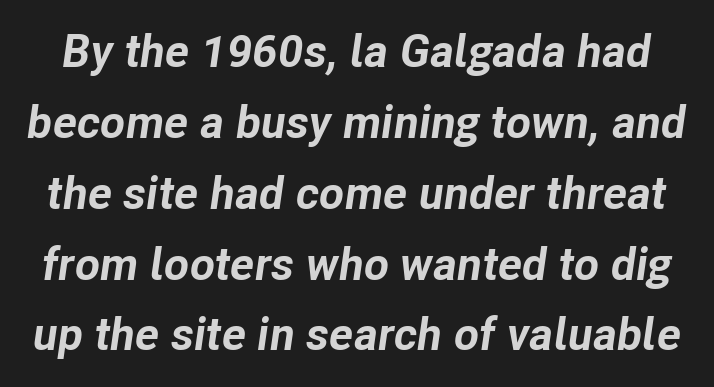
{"italic": "yes", "lean": "right", "slant_degrees": 8, "bold": "yes", "weight": "bold", "width": "normal", "stroke_contrast": "low", "x_height": "medium", "monospaced": "no", "underline": "no", "line_spacing": "normal", "line_spacing_ratio": 1.54, "letter_spacing": "normal", "letter_spacing_em": 0.0, "glyph_px": 46}
